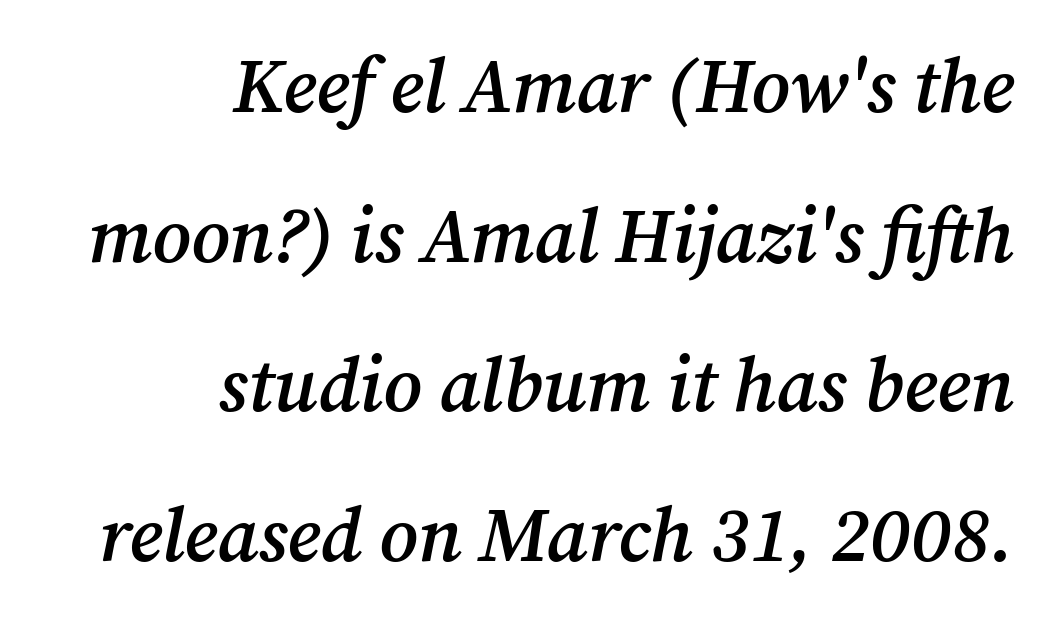
Q: Is the text bold? A: Semi-bold.
Q: Is the text italic (slanted)? A: Yes, it leans right by about 12 degrees.
Q: Is the typeface a serif or a sans-serif typeface? A: Serif.
Q: Is the text underlined? A: No.
Q: How is the paragraph aligned? A: Right-aligned.
Q: Is the spacing between letters normal or unusually wide? A: Normal.
Q: Is the spacing between lines tight, normal or loose? A: Loose.
Q: Width (condensed, normal, or wide)? A: Normal.
Q: Stroke contrast? A: Medium.
Q: x-height? A: Medium.
Q: Monospaced? A: No.
